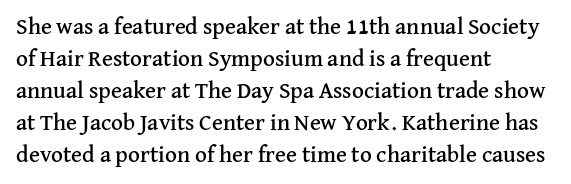
The image shows 23 px text type, upright; set left-aligned, normal line spacing (1.39x), normal letter spacing, not underlined.
